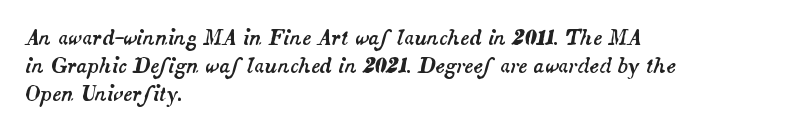
{"italic": "yes", "lean": "right", "slant_degrees": 14, "underline": "no", "align": "left", "line_spacing": "normal", "line_spacing_ratio": 1.4, "letter_spacing": "normal", "letter_spacing_em": 0.0, "glyph_px": 20}
